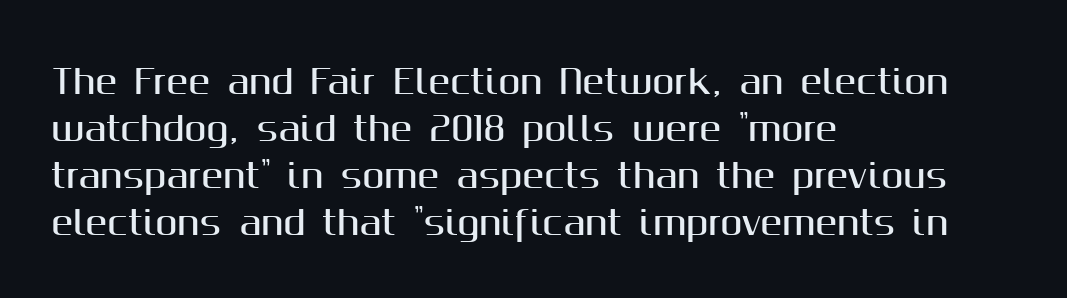
These lines are set flush left with a ragged right edge. Evenly set lines give the paragraph a standard silhouette. Does extra space separate the letters? No, they use regular spacing. The glyphs are unaccompanied by any horizontal stroke below them. The type sits square on the baseline with zero lean.
